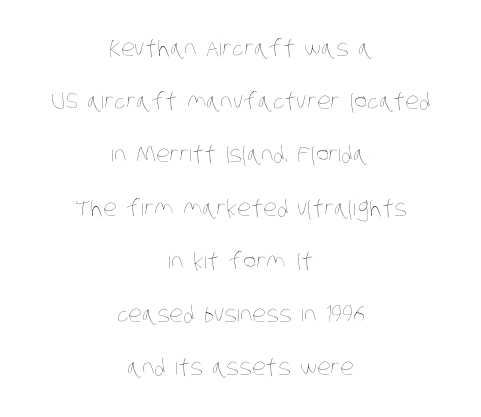
The image shows 22 px text type; set centered, loose line spacing (2.42x), normal letter spacing, not underlined.
